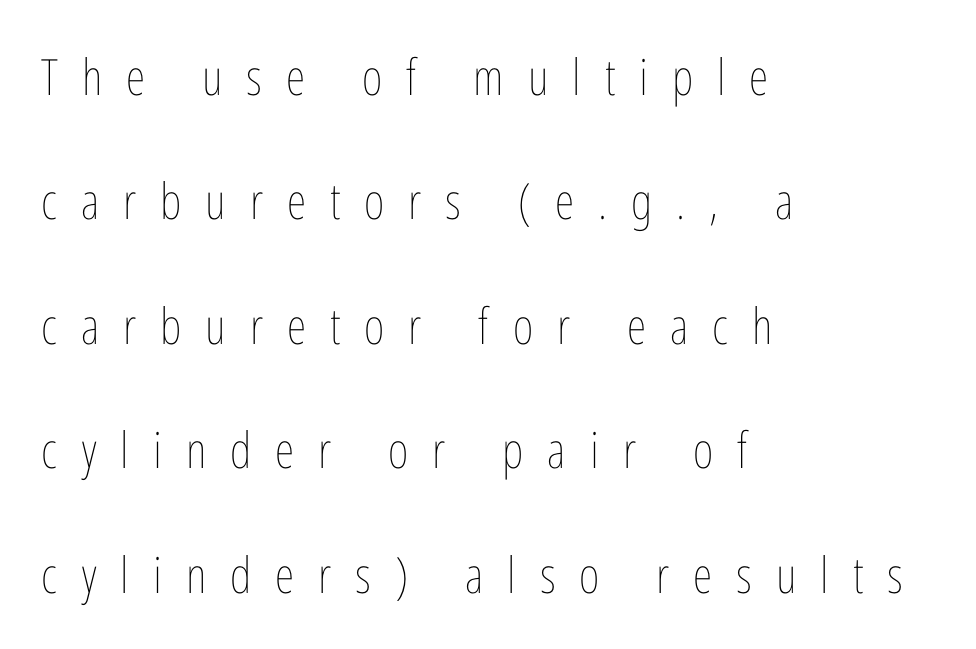
Q: Is the text bold? A: No.
Q: Is the text italic (slanted)? A: No, it is upright.
Q: Is the text underlined? A: No.
Q: How is the paragraph aligned? A: Left-aligned.
Q: Is the spacing between letters normal or unusually wide? A: Unusually wide.
Q: Is the spacing between lines tight, normal or loose? A: Loose.
Q: Width (condensed, normal, or wide)? A: Condensed.
Q: Stroke contrast? A: Low.
Q: x-height? A: Medium.
Q: Monospaced? A: No.
